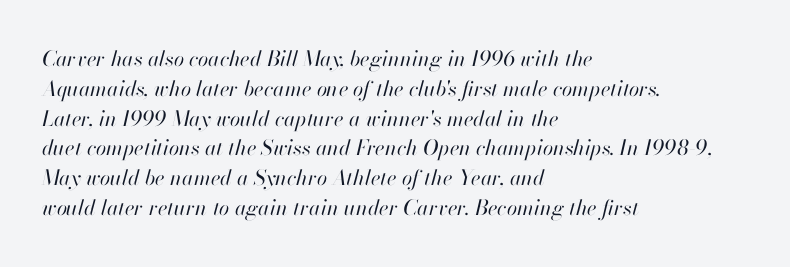
{"italic": "yes", "lean": "right", "slant_degrees": 13, "bold": "no", "underline": "no", "align": "left", "line_spacing": "normal", "line_spacing_ratio": 1.42, "letter_spacing": "normal", "letter_spacing_em": 0.0, "glyph_px": 21}
